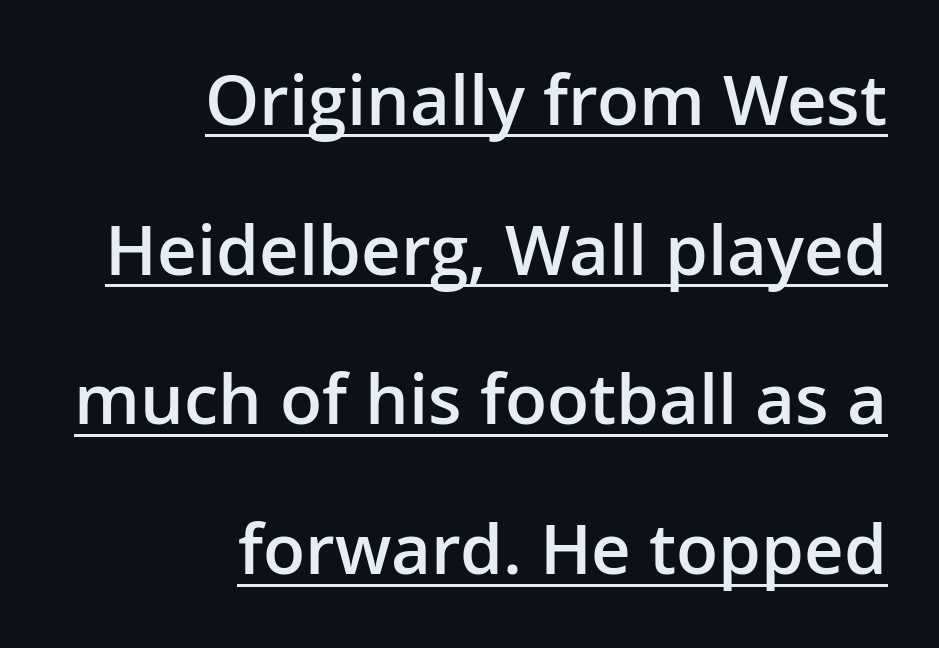
Q: Is the text bold? A: Semi-bold.
Q: Is the text italic (slanted)? A: No, it is upright.
Q: Is the typeface a serif or a sans-serif typeface? A: Sans-serif.
Q: Is the text underlined? A: Yes.
Q: How is the paragraph aligned? A: Right-aligned.
Q: Is the spacing between letters normal or unusually wide? A: Normal.
Q: Is the spacing between lines tight, normal or loose? A: Loose.
Q: Width (condensed, normal, or wide)? A: Normal.
Q: Stroke contrast? A: Low.
Q: x-height? A: Medium.
Q: Monospaced? A: No.
